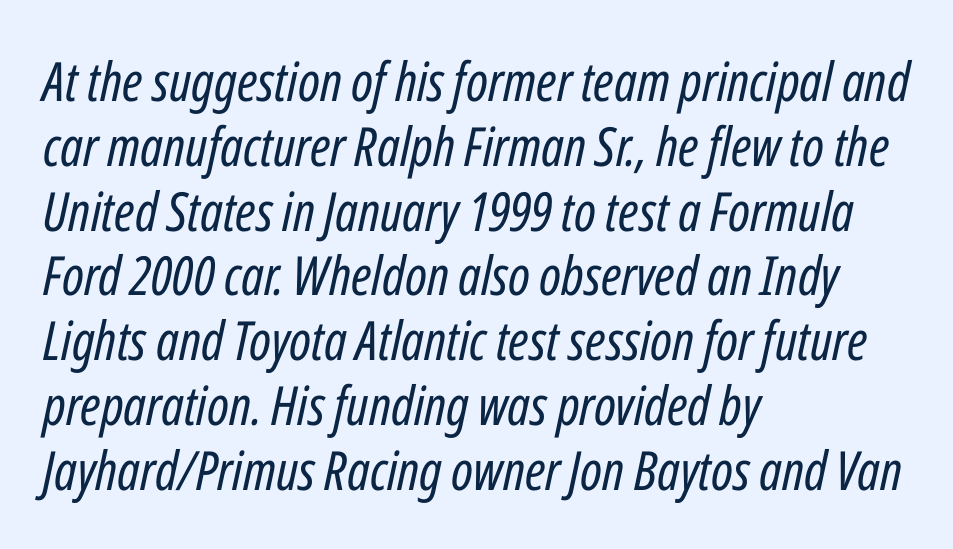
The image shows 54 px regular-weight, condensed type, italic (leaning right); set left-aligned, line spacing 1.2x, normal letter spacing, not underlined; low stroke contrast and a medium x-height.
